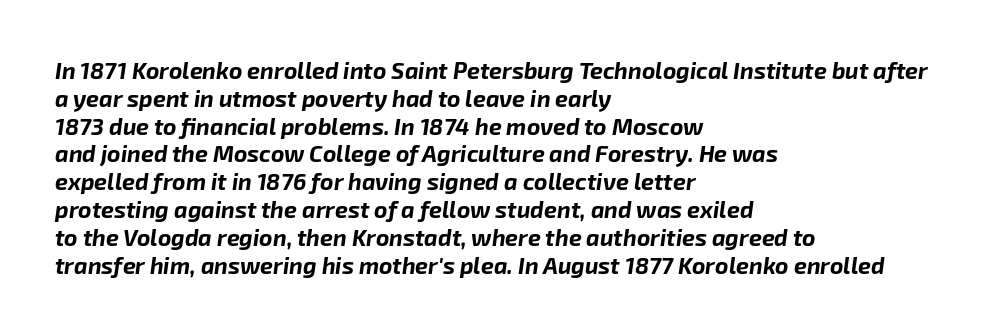
Heavy-handed strokes throughout: this text is bold. These lines stack with their left ends in a neat column. The tracking reads as untouched default to a designer's eye. Does the lettering tilt? It does — this is italic.
